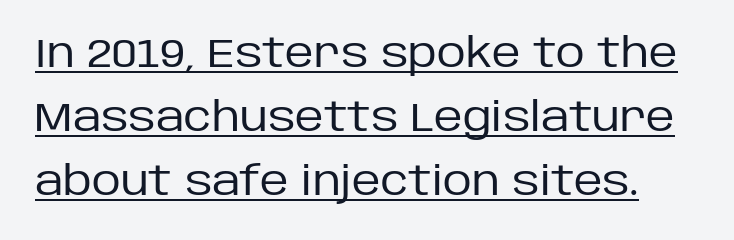
Q: Is the text bold? A: No.
Q: Is the text italic (slanted)? A: No, it is upright.
Q: Is the typeface a serif or a sans-serif typeface? A: Sans-serif.
Q: Is the text underlined? A: Yes.
Q: Is the spacing between letters normal or unusually wide? A: Normal.
Q: Is the spacing between lines tight, normal or loose? A: Normal.
Q: Width (condensed, normal, or wide)? A: Normal.
Q: Stroke contrast? A: Low.
Q: x-height? A: Large.
Q: Monospaced? A: No.
